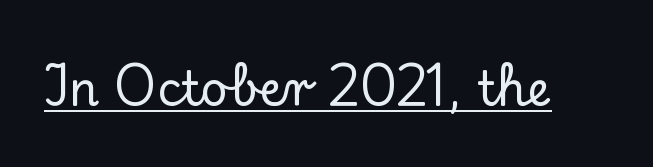
The image shows 47 px serif type, upright; set normal letter spacing, underlined; low stroke contrast and a small x-height.
